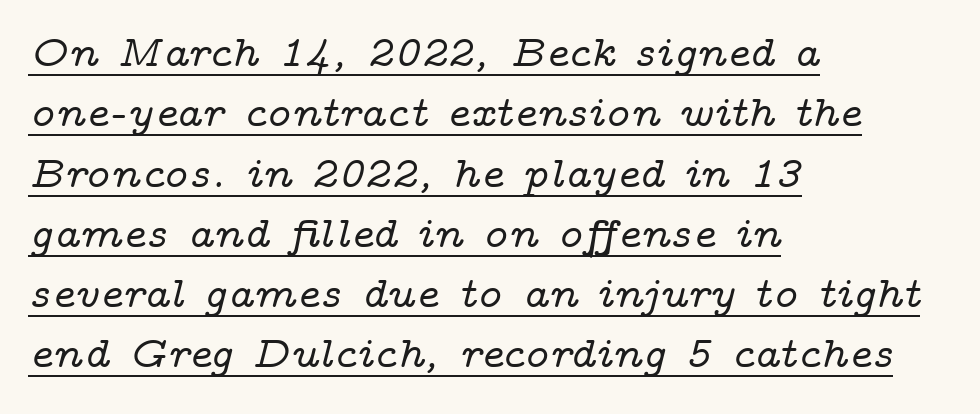
Characters are canted at an angle relative to the baseline's perpendicular. The letterforms sit shoulder to shoulder at normal distance. The words here are underlined. Is this a fixed-width face? No — the glyphs have proportional, varying widths. Note: serifs present on the glyphs.
